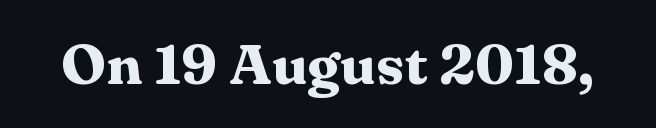
Q: Is the text bold? A: Yes.
Q: Is the text italic (slanted)? A: No, it is upright.
Q: Is the typeface a serif or a sans-serif typeface? A: Serif.
Q: Is the text underlined? A: No.
Q: Is the spacing between letters normal or unusually wide? A: Normal.
Q: Width (condensed, normal, or wide)? A: Wide.
Q: Stroke contrast? A: Medium.
Q: x-height? A: Medium.
Q: Monospaced? A: No.
